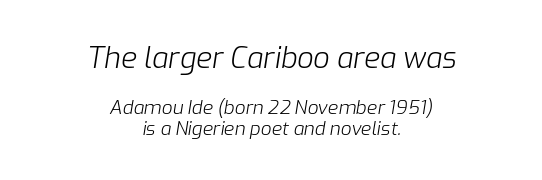
Words float on clear page, feet unadorned. A typesetter would mark this as italic. The strokes are not fattened; the text isn't bold. The block of text is dense from top to bottom, with scant space between rows. The emphasis by scale lands on block number one, above. The passage shown has conventional tracking throughout.
